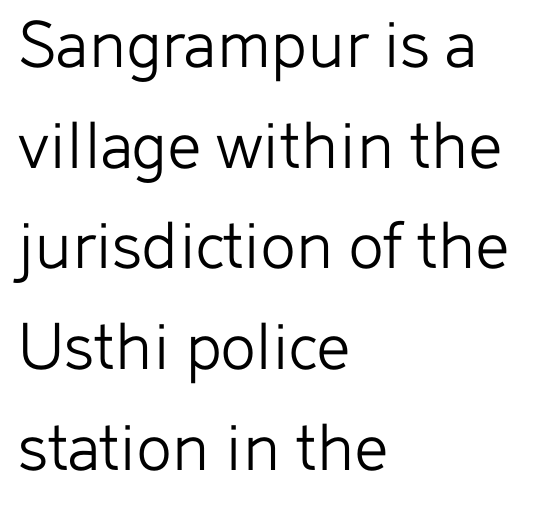
{"serif": "no", "italic": "no", "bold": "no", "weight": "light", "width": "normal", "stroke_contrast": "low", "x_height": "medium", "monospaced": "no", "underline": "no", "align": "left", "line_spacing": "normal", "line_spacing_ratio": 1.38, "letter_spacing": "normal", "letter_spacing_em": 0.0, "glyph_px": 73}
